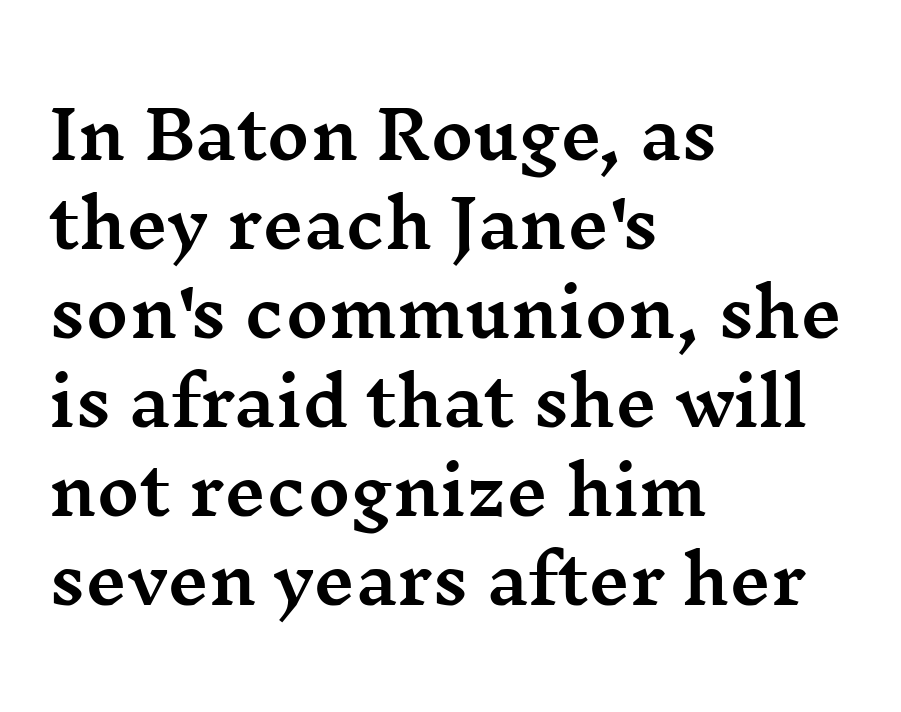
Q: Is the text italic (slanted)? A: No, it is upright.
Q: Is the typeface a serif or a sans-serif typeface? A: Serif.
Q: Is the text underlined? A: No.
Q: How is the paragraph aligned? A: Left-aligned.
Q: Is the spacing between letters normal or unusually wide? A: Normal.
Q: Is the spacing between lines tight, normal or loose? A: Normal.
Q: Width (condensed, normal, or wide)? A: Wide.
Q: Stroke contrast? A: Medium.
Q: x-height? A: Medium.
Q: Monospaced? A: No.
